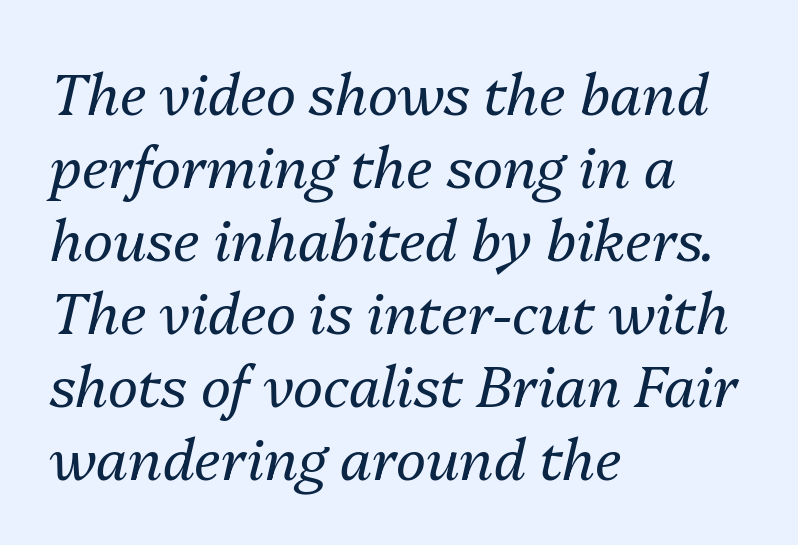
{"italic": "yes", "lean": "right", "slant_degrees": 13, "bold": "no", "weight": "regular", "width": "normal", "stroke_contrast": "medium", "x_height": "medium", "monospaced": "no", "underline": "no", "align": "left", "line_spacing": "normal", "line_spacing_ratio": 1.28, "letter_spacing": "normal", "letter_spacing_em": 0.0, "glyph_px": 57}
